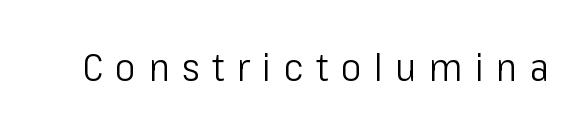
{"serif": "no", "italic": "no", "bold": "no", "weight": "light", "width": "condensed", "stroke_contrast": "low", "x_height": "medium", "monospaced": "no", "underline": "no", "letter_spacing": "wide", "letter_spacing_em": 0.32, "glyph_px": 39}
